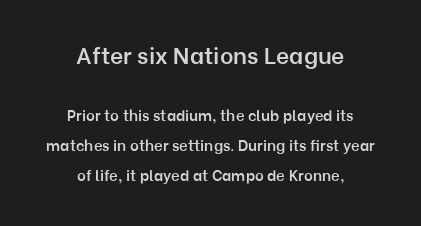
The image shows 23 px text type, upright; set centered, loose line spacing (2.01x), normal letter spacing, not underlined; the first (top) block is 1.53x larger.
